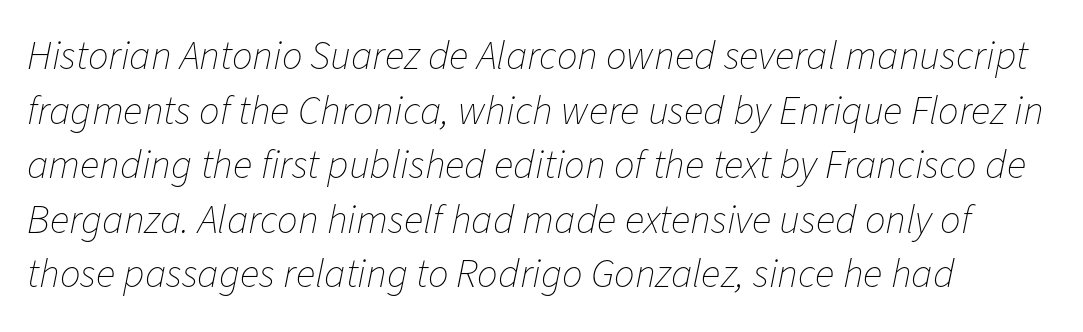
The image shows 41 px thin type, italic (leaning right); set normal line spacing (1.33x), normal letter spacing, not underlined; low stroke contrast and a medium x-height.
